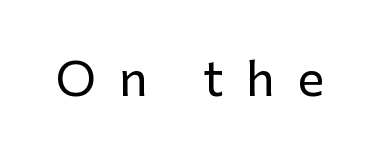
{"serif": "no", "italic": "no", "width": "normal", "stroke_contrast": "low", "x_height": "medium", "monospaced": "no", "underline": "no", "letter_spacing": "wide", "letter_spacing_em": 0.48, "glyph_px": 47}
